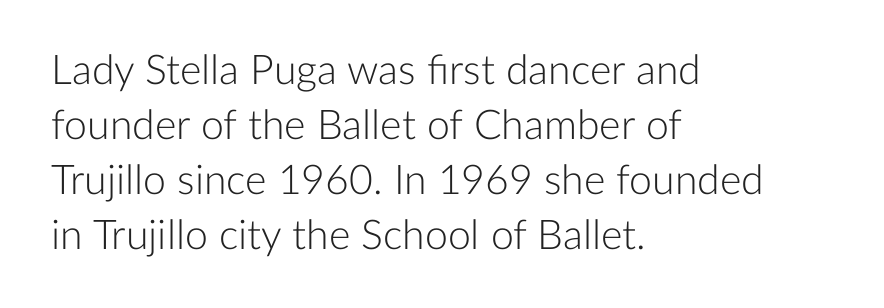
{"serif": "no", "italic": "no", "bold": "no", "weight": "light", "width": "normal", "stroke_contrast": "low", "x_height": "medium", "monospaced": "no", "underline": "no", "align": "left", "line_spacing": "normal", "line_spacing_ratio": 1.34, "letter_spacing": "normal", "letter_spacing_em": 0.0, "glyph_px": 41}
